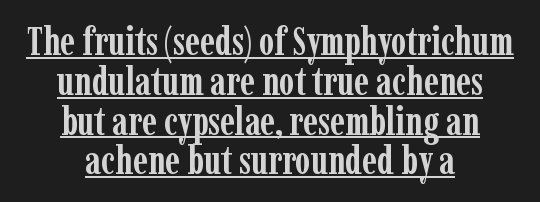
Q: Is the text bold? A: Yes.
Q: Is the text italic (slanted)? A: No, it is upright.
Q: Is the typeface a serif or a sans-serif typeface? A: Serif.
Q: Is the text underlined? A: Yes.
Q: How is the paragraph aligned? A: Centered.
Q: Is the spacing between letters normal or unusually wide? A: Normal.
Q: Is the spacing between lines tight, normal or loose? A: Tight.
Q: Width (condensed, normal, or wide)? A: Condensed.
Q: Stroke contrast? A: Low.
Q: x-height? A: Medium.
Q: Monospaced? A: No.
